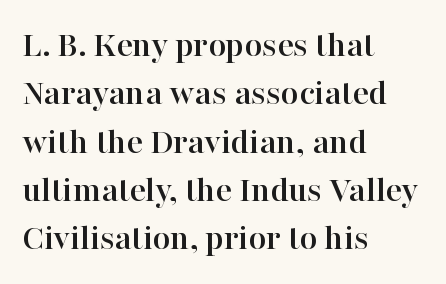
Q: Is the text italic (slanted)? A: No, it is upright.
Q: Is the typeface a serif or a sans-serif typeface? A: Serif.
Q: Is the text underlined? A: No.
Q: How is the paragraph aligned? A: Left-aligned.
Q: Is the spacing between letters normal or unusually wide? A: Normal.
Q: Is the spacing between lines tight, normal or loose? A: Normal.
Q: Width (condensed, normal, or wide)? A: Normal.
Q: Stroke contrast? A: High.
Q: x-height? A: Medium.
Q: Monospaced? A: No.
